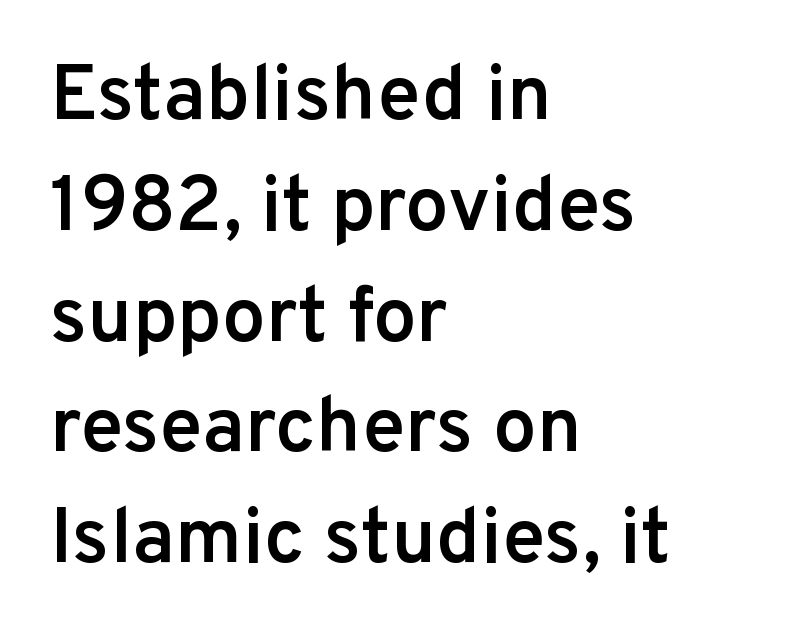
Q: Is the text bold? A: Semi-bold.
Q: Is the text italic (slanted)? A: No, it is upright.
Q: Is the typeface a serif or a sans-serif typeface? A: Sans-serif.
Q: Is the text underlined? A: No.
Q: How is the paragraph aligned? A: Left-aligned.
Q: Is the spacing between letters normal or unusually wide? A: Normal.
Q: Is the spacing between lines tight, normal or loose? A: Normal.
Q: Width (condensed, normal, or wide)? A: Normal.
Q: Stroke contrast? A: Low.
Q: x-height? A: Medium.
Q: Monospaced? A: No.
